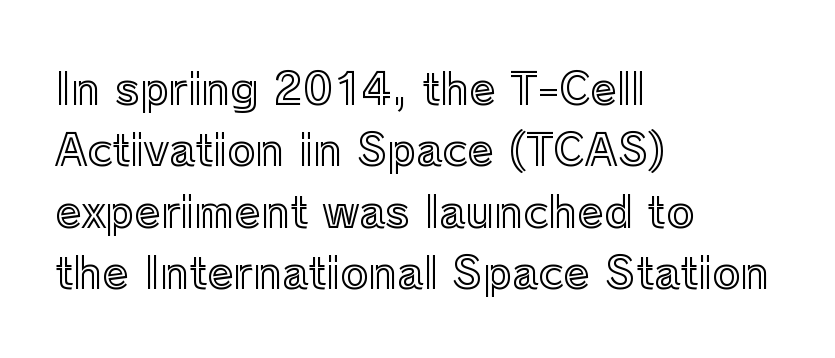
{"italic": "no", "width": "normal", "x_height": "medium", "monospaced": "no", "underline": "no", "align": "left", "line_spacing": "normal", "line_spacing_ratio": 1.43, "letter_spacing": "normal", "letter_spacing_em": 0.0, "glyph_px": 43}
